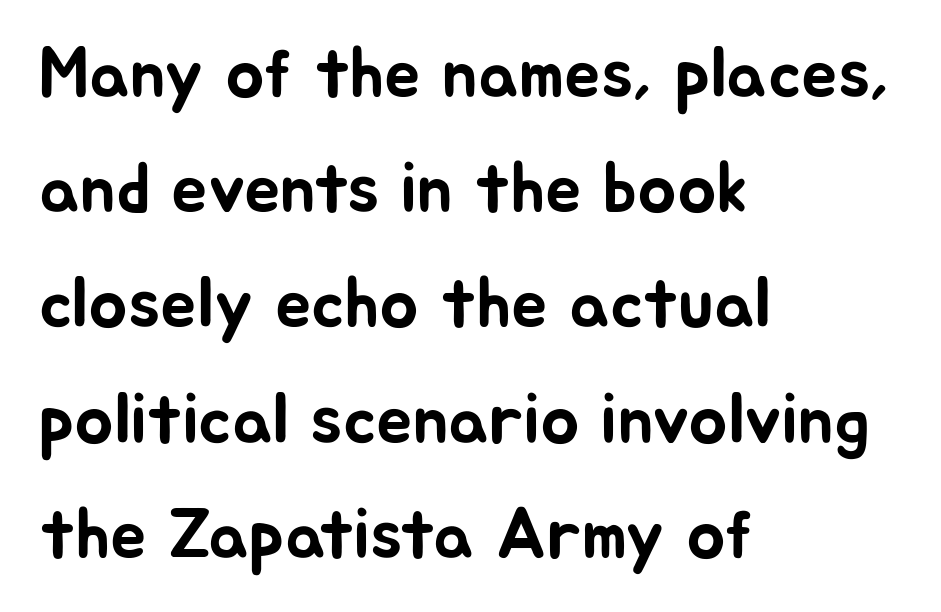
{"serif": "no", "italic": "no", "width": "normal", "stroke_contrast": "low", "x_height": "medium", "monospaced": "no", "underline": "no", "align": "left", "line_spacing": "normal", "line_spacing_ratio": 1.6, "letter_spacing": "normal", "letter_spacing_em": 0.0, "glyph_px": 72}
